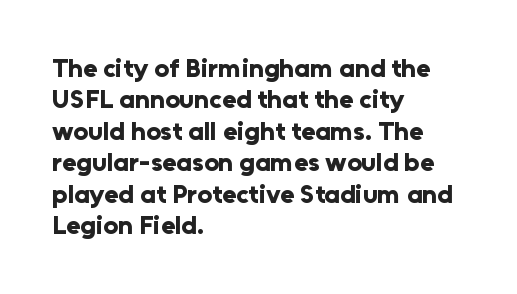
{"italic": "no", "bold": "yes", "underline": "no", "align": "left", "line_spacing_ratio": 1.21, "letter_spacing": "normal", "letter_spacing_em": 0.0, "glyph_px": 26}
